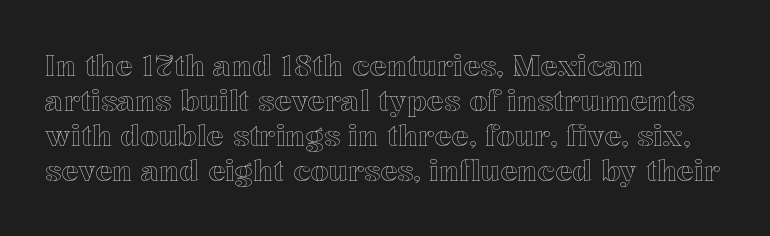
Q: Is the text italic (slanted)? A: No, it is upright.
Q: Is the text underlined? A: No.
Q: How is the paragraph aligned? A: Left-aligned.
Q: Is the spacing between letters normal or unusually wide? A: Normal.
Q: Width (condensed, normal, or wide)? A: Normal.
Q: x-height? A: Medium.
Q: Monospaced? A: No.
